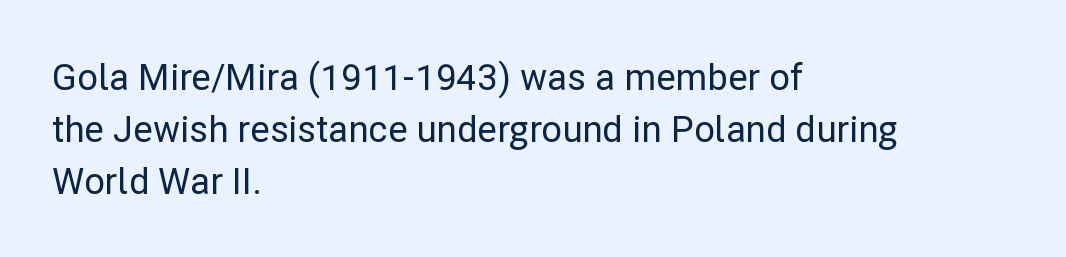
{"serif": "no", "italic": "no", "width": "normal", "stroke_contrast": "low", "x_height": "medium", "monospaced": "no", "underline": "no", "align": "left", "line_spacing": "normal", "line_spacing_ratio": 1.45, "letter_spacing": "normal", "letter_spacing_em": 0.0, "glyph_px": 36}
